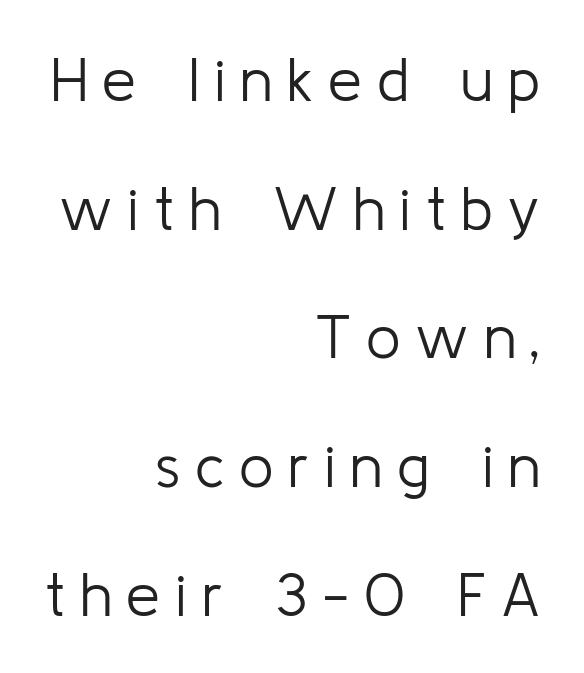
The image shows 61 px light sans-serif type, upright; set right-aligned, loose line spacing (2.11x), unusually wide letter spacing (+0.24 em), not underlined; low stroke contrast and a medium x-height.
